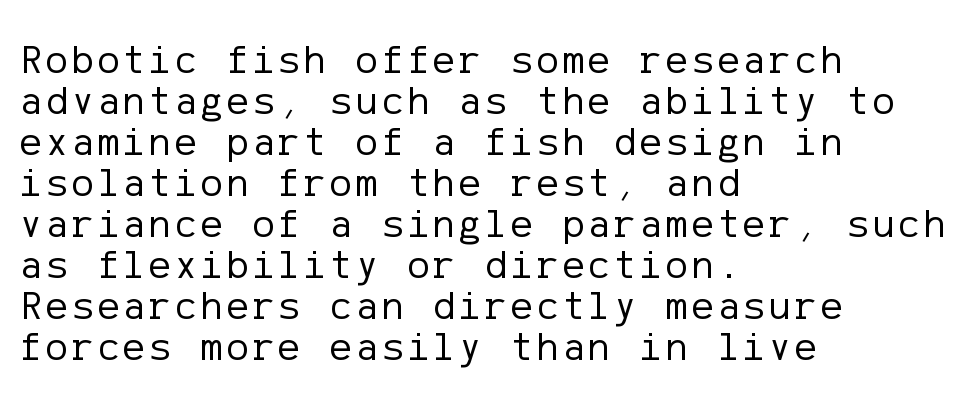
{"serif": "no", "italic": "no", "bold": "no", "weight": "regular", "width": "normal", "stroke_contrast": "low", "x_height": "medium", "underline": "no", "align": "left", "line_spacing": "tight", "line_spacing_ratio": 1.0, "glyph_px": 41}
